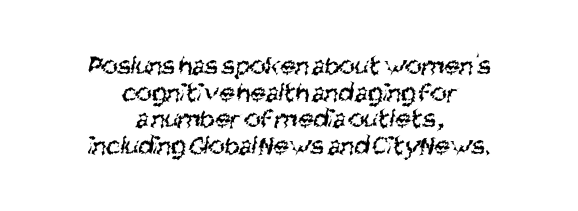
The face used here is rendered with its standard letterfit. Looks like regular typesetting: each glyph gets only the width it needs. Rows of type sit shoulder to shoulder in the vertical direction. Does the type have serifs? No, each stem ends abruptly. The strokes carry an ordinary text weight at most. The paragraph has two soft edges and a firm central axis.
